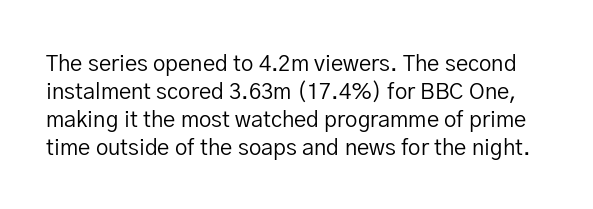
Does the lettering tilt? It doesn't — this is upright. Students, note that the glyphs here touch the page at normal intervals. Bold? No — there's no thickening of the strokes. The foot of each line stays bare and open.
